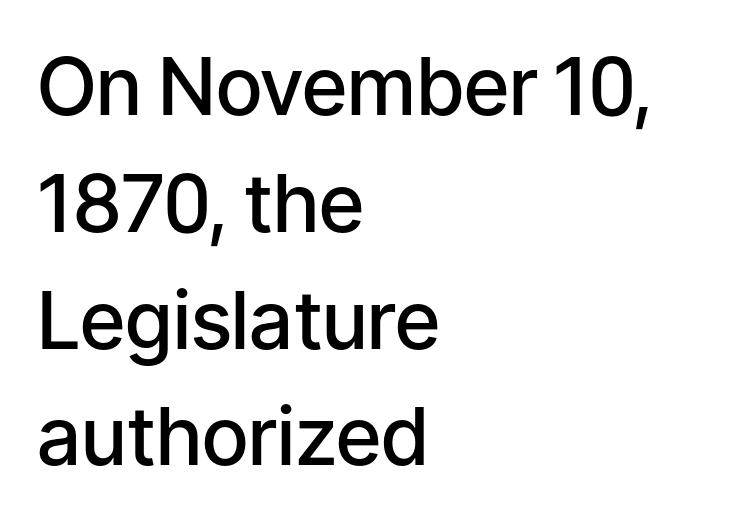
Q: Is the text bold? A: Semi-bold.
Q: Is the text italic (slanted)? A: No, it is upright.
Q: Is the typeface a serif or a sans-serif typeface? A: Sans-serif.
Q: Is the text underlined? A: No.
Q: How is the paragraph aligned? A: Left-aligned.
Q: Is the spacing between letters normal or unusually wide? A: Normal.
Q: Is the spacing between lines tight, normal or loose? A: Normal.
Q: Width (condensed, normal, or wide)? A: Normal.
Q: Stroke contrast? A: Low.
Q: x-height? A: Medium.
Q: Monospaced? A: No.
